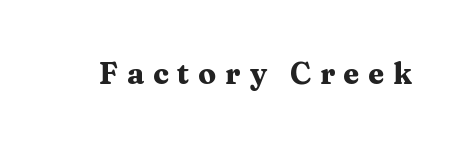
Strong, thick strokes mark this as bold type. The font's upright variant was chosen for this text. Proportional: the letters do not fall into vertical columns. Loose tracking; the words dissolve into strings of separated letters. Beneath every word, the page is bare. The passage shown is typeset with a serif family.
